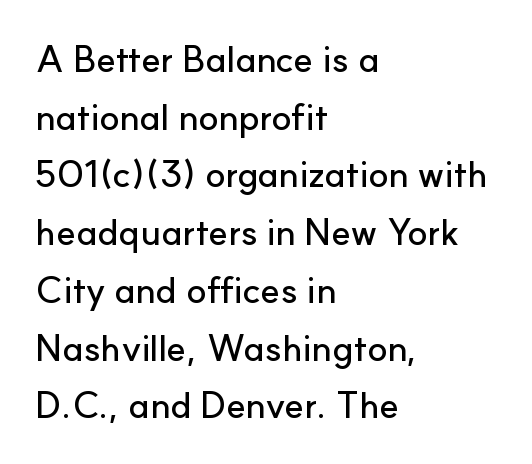
Typographically, this falls in the sans-serif category. Letters rest on an invisible, unmarked baseline. Notice how the stems are strictly vertical — no italics here. These lines keep a tight, regular rhythm from letter to letter.
